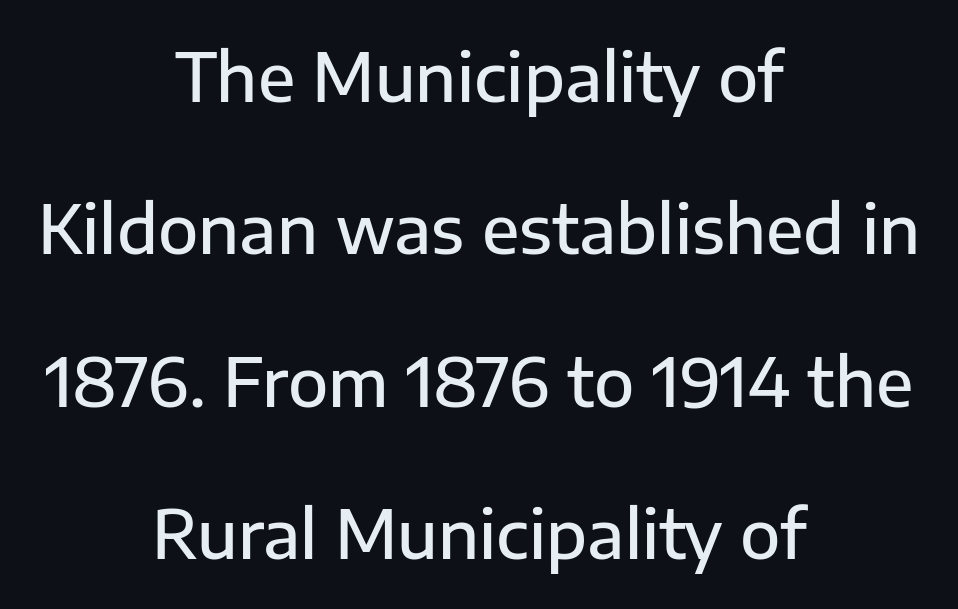
{"serif": "no", "italic": "no", "bold": "semi", "weight": "semibold", "width": "normal", "stroke_contrast": "low", "x_height": "medium", "monospaced": "no", "underline": "no", "align": "center", "line_spacing": "loose", "line_spacing_ratio": 2.31, "letter_spacing": "normal", "letter_spacing_em": 0.0, "glyph_px": 66}
